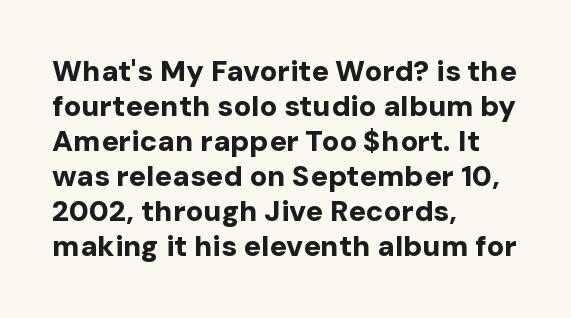
Q: Is the text bold? A: Yes.
Q: Is the text italic (slanted)? A: No, it is upright.
Q: Is the typeface a serif or a sans-serif typeface? A: Sans-serif.
Q: Is the text underlined? A: No.
Q: How is the paragraph aligned? A: Left-aligned.
Q: Is the spacing between letters normal or unusually wide? A: Normal.
Q: Width (condensed, normal, or wide)? A: Normal.
Q: Stroke contrast? A: Low.
Q: x-height? A: Medium.
Q: Monospaced? A: No.
